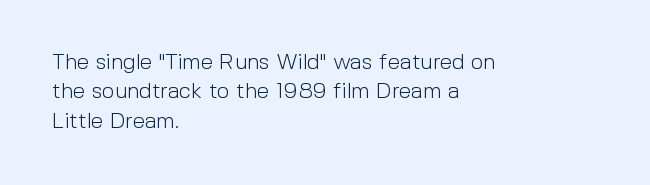
Bare-footed words on every line. Every stem runs plumb, perpendicular to the baseline. The typesetting does not lean heavy: it is not bold. Tracking value appears to be zero — textbook default spacing. The vertical gap from one line to the next is medium.
